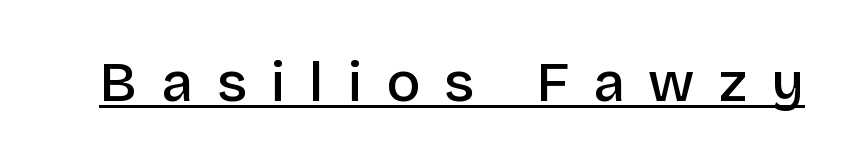
Q: Is the text bold? A: Semi-bold.
Q: Is the text italic (slanted)? A: No, it is upright.
Q: Is the typeface a serif or a sans-serif typeface? A: Sans-serif.
Q: Is the text underlined? A: Yes.
Q: Is the spacing between letters normal or unusually wide? A: Unusually wide.
Q: Width (condensed, normal, or wide)? A: Normal.
Q: Stroke contrast? A: Low.
Q: x-height? A: Large.
Q: Monospaced? A: No.
